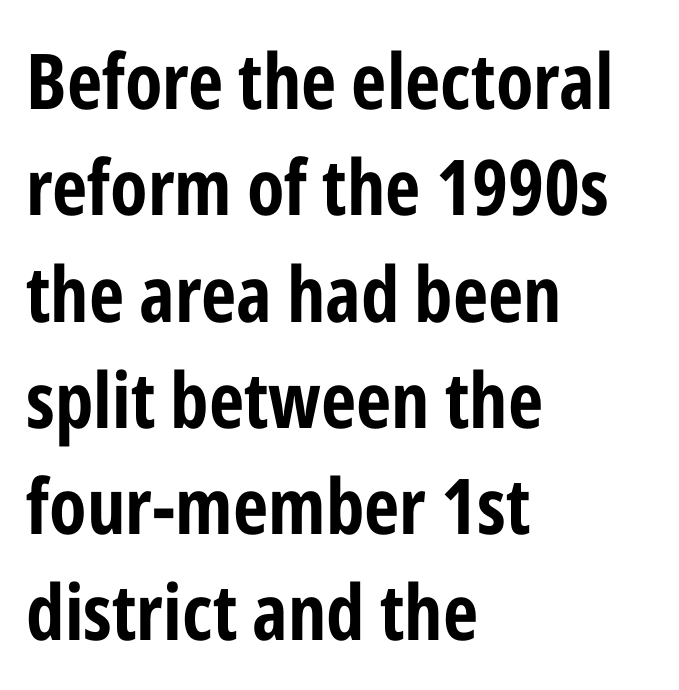
Every row of glyphs begins at an identical x-position on the left. Tall strokes in this sample are plumb rather than angled. Here the designer chose a conventional face with non-uniform glyph widths. The face used here is rendered with its standard letterfit.
